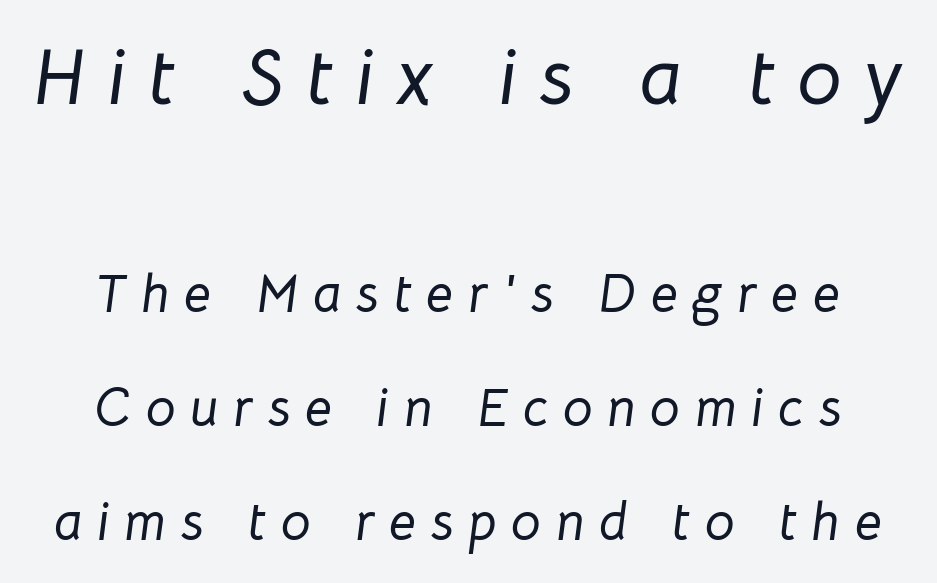
Q: Is the text italic (slanted)? A: Yes, it leans right by about 8 degrees.
Q: Is the text underlined? A: No.
Q: How is the paragraph aligned? A: Centered.
Q: Is the spacing between letters normal or unusually wide? A: Unusually wide.
Q: Is the spacing between lines tight, normal or loose? A: Loose.
Q: Which block of text is set in a larger size, the first (top) or the second (bottom)? A: The first (top) one.
Q: Width (condensed, normal, or wide)? A: Normal.
Q: Stroke contrast? A: Low.
Q: x-height? A: Medium.
Q: Monospaced? A: No.
